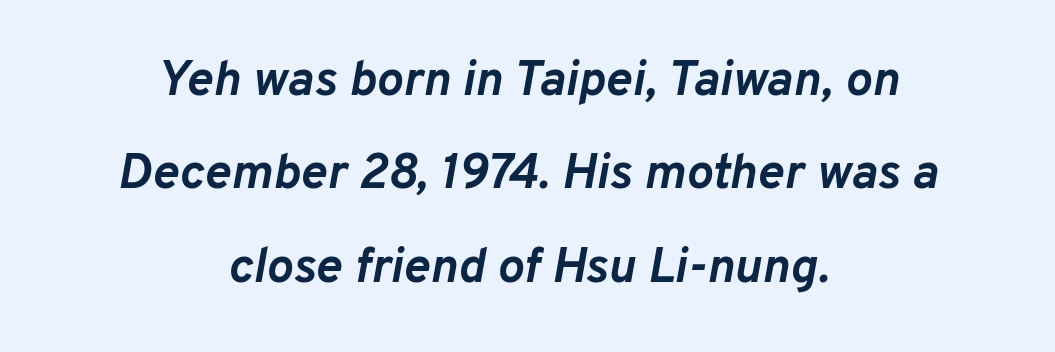
Q: Is the text bold? A: Yes.
Q: Is the text italic (slanted)? A: Yes, it leans right by about 10 degrees.
Q: Is the text underlined? A: No.
Q: How is the paragraph aligned? A: Centered.
Q: Is the spacing between letters normal or unusually wide? A: Normal.
Q: Width (condensed, normal, or wide)? A: Normal.
Q: Stroke contrast? A: Low.
Q: x-height? A: Medium.
Q: Monospaced? A: No.
